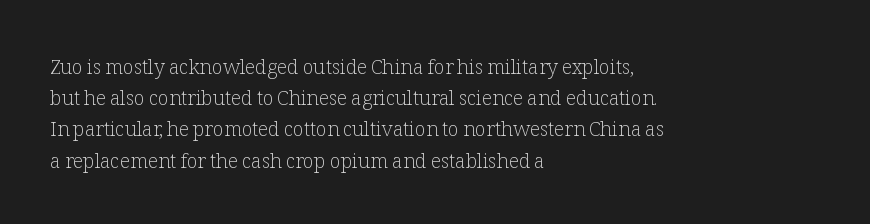
{"italic": "no", "bold": "no", "underline": "no", "align": "left", "line_spacing": "normal", "line_spacing_ratio": 1.56, "letter_spacing": "normal", "letter_spacing_em": 0.0, "glyph_px": 20}
